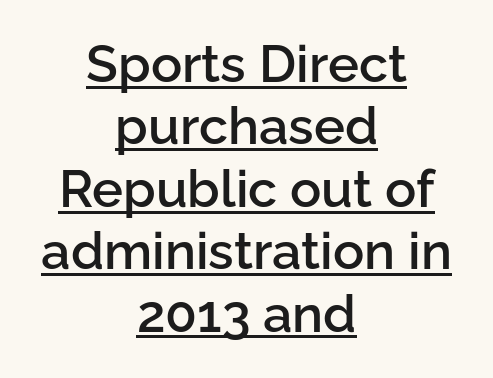
Q: Is the text bold? A: Semi-bold.
Q: Is the text italic (slanted)? A: No, it is upright.
Q: Is the typeface a serif or a sans-serif typeface? A: Sans-serif.
Q: Is the text underlined? A: Yes.
Q: How is the paragraph aligned? A: Centered.
Q: Is the spacing between letters normal or unusually wide? A: Normal.
Q: Width (condensed, normal, or wide)? A: Normal.
Q: Stroke contrast? A: Low.
Q: x-height? A: Medium.
Q: Monospaced? A: No.
